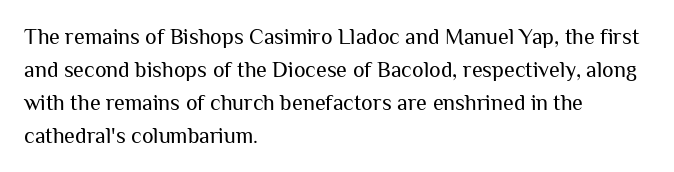
Q: Is the text bold? A: No.
Q: Is the text italic (slanted)? A: No, it is upright.
Q: Is the text underlined? A: No.
Q: How is the paragraph aligned? A: Left-aligned.
Q: Is the spacing between letters normal or unusually wide? A: Normal.
Q: Is the spacing between lines tight, normal or loose? A: Normal.
